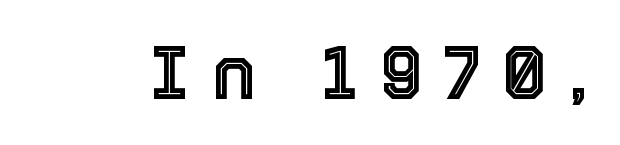
The image shows 75 px text type, upright; set unusually wide letter spacing (+0.3 em), not underlined; a medium x-height.
